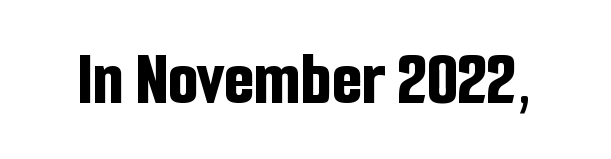
Q: Is the text bold? A: Yes.
Q: Is the text italic (slanted)? A: No, it is upright.
Q: Is the typeface a serif or a sans-serif typeface? A: Sans-serif.
Q: Is the text underlined? A: No.
Q: Is the spacing between letters normal or unusually wide? A: Normal.
Q: Width (condensed, normal, or wide)? A: Condensed.
Q: Stroke contrast? A: Low.
Q: x-height? A: Medium.
Q: Monospaced? A: No.
